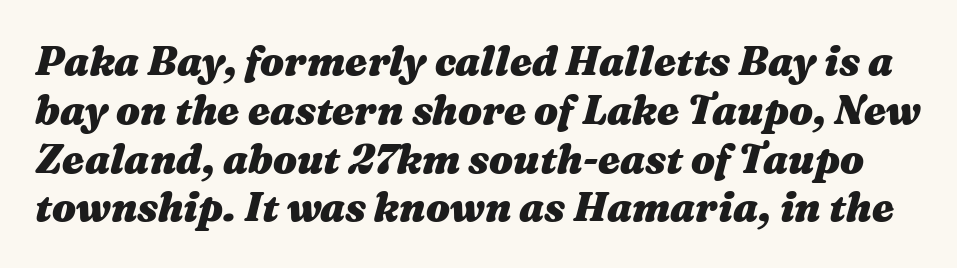
The image shows 40 px heavy, wide type, italic (leaning right); set line spacing 1.22x, normal letter spacing, not underlined; medium stroke contrast and a medium x-height.
